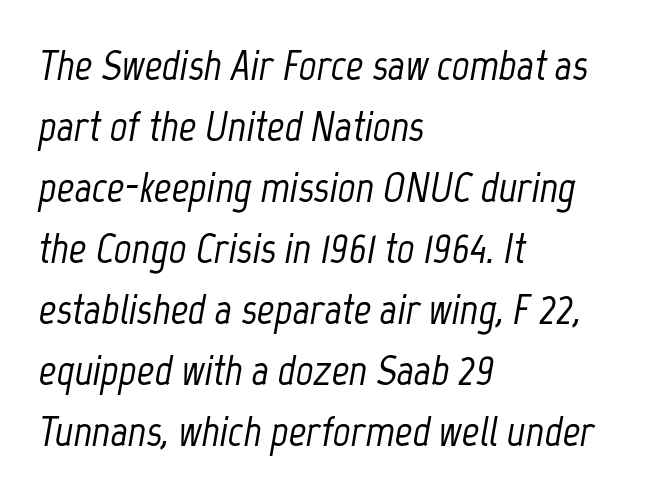
Q: Is the text italic (slanted)? A: Yes, it leans right by about 12 degrees.
Q: Is the text underlined? A: No.
Q: How is the paragraph aligned? A: Left-aligned.
Q: Is the spacing between letters normal or unusually wide? A: Normal.
Q: Is the spacing between lines tight, normal or loose? A: Normal.
Q: Width (condensed, normal, or wide)? A: Condensed.
Q: Stroke contrast? A: Low.
Q: x-height? A: Medium.
Q: Monospaced? A: No.
